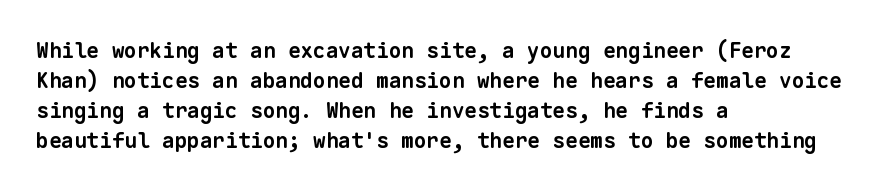
The image shows 21 px bold type; set left-aligned, normal line spacing (1.43x), normal letter spacing, not underlined.
